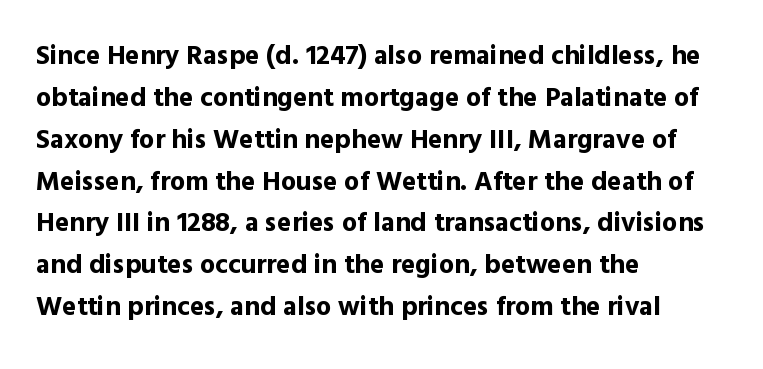
Q: Is the text bold? A: Yes.
Q: Is the text italic (slanted)? A: No, it is upright.
Q: Is the text underlined? A: No.
Q: How is the paragraph aligned? A: Left-aligned.
Q: Is the spacing between letters normal or unusually wide? A: Normal.
Q: Is the spacing between lines tight, normal or loose? A: Normal.
